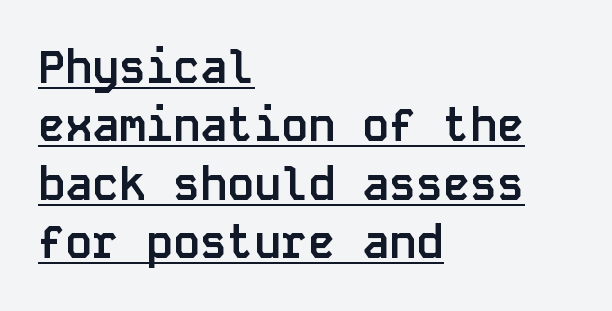
Interline gaps are of average width in this sample. The gaps between neighbouring characters are ordinary and unremarkable. Chunky letters — that's bold for sure. The typography opts for an upright posture over an oblique one. The glyphs in this specimen are sans serif. A baseline rule has been typeset under these characters.
